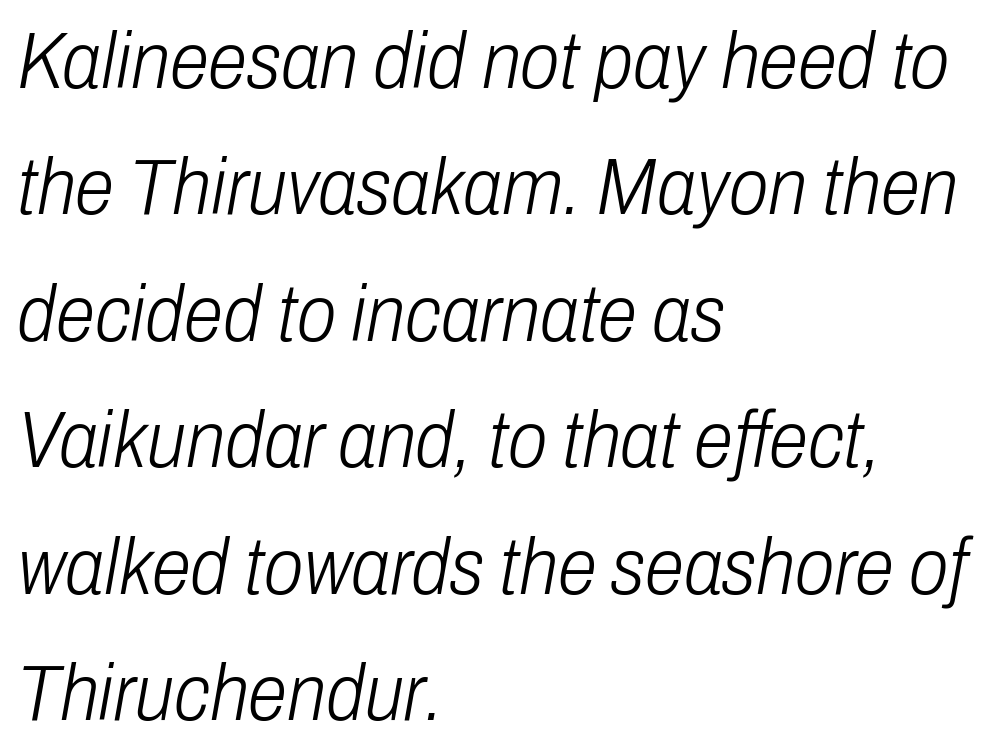
The image shows 80 px light, condensed type, italic (leaning right); set left-aligned, normal line spacing (1.58x), normal letter spacing, not underlined; low stroke contrast and a medium x-height.
